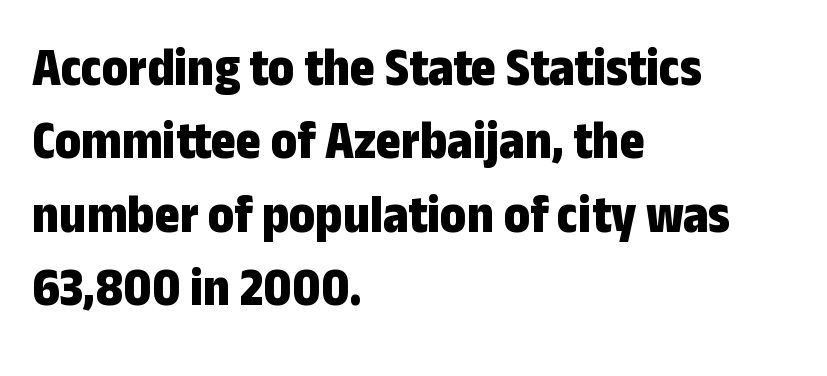
Q: Is the text bold? A: Yes.
Q: Is the text italic (slanted)? A: No, it is upright.
Q: Is the typeface a serif or a sans-serif typeface? A: Sans-serif.
Q: Is the text underlined? A: No.
Q: How is the paragraph aligned? A: Left-aligned.
Q: Is the spacing between letters normal or unusually wide? A: Normal.
Q: Is the spacing between lines tight, normal or loose? A: Normal.
Q: Width (condensed, normal, or wide)? A: Condensed.
Q: Stroke contrast? A: Low.
Q: x-height? A: Medium.
Q: Monospaced? A: No.
